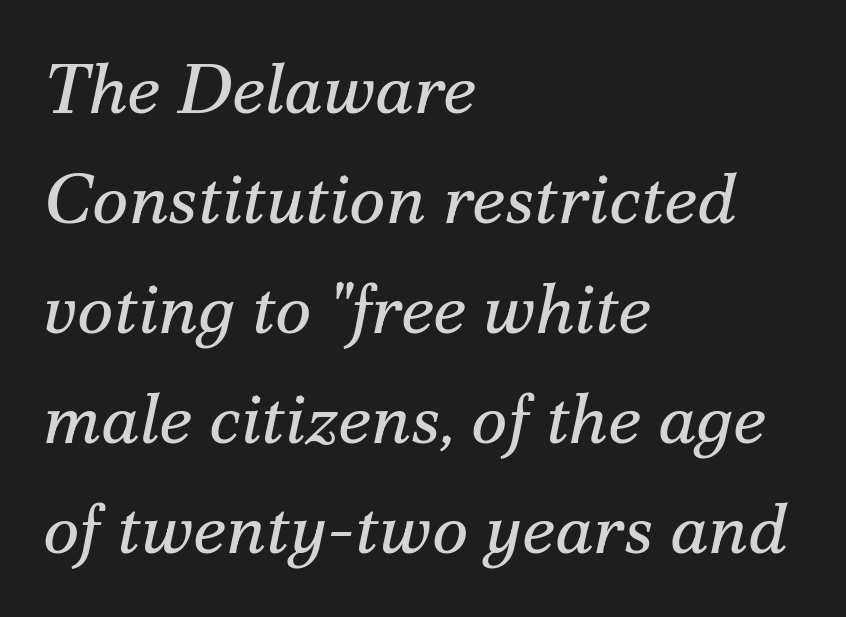
The image shows 70 px regular-weight serif type, italic (leaning right); set left-aligned, normal line spacing (1.57x), normal letter spacing, not underlined; medium stroke contrast and a small x-height.
